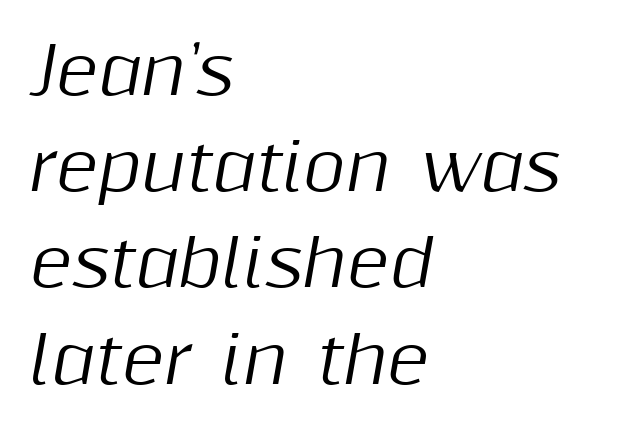
The image shows 65 px text type, italic (leaning right); set left-aligned, normal line spacing (1.48x), normal letter spacing, not underlined; medium stroke contrast and a medium x-height.
